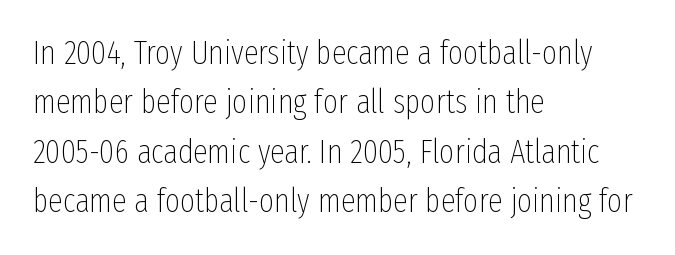
{"serif": "no", "italic": "no", "bold": "no", "weight": "thin", "width": "condensed", "stroke_contrast": "low", "x_height": "medium", "monospaced": "no", "underline": "no", "align": "left", "line_spacing": "normal", "line_spacing_ratio": 1.5, "letter_spacing": "normal", "letter_spacing_em": 0.0, "glyph_px": 33}
